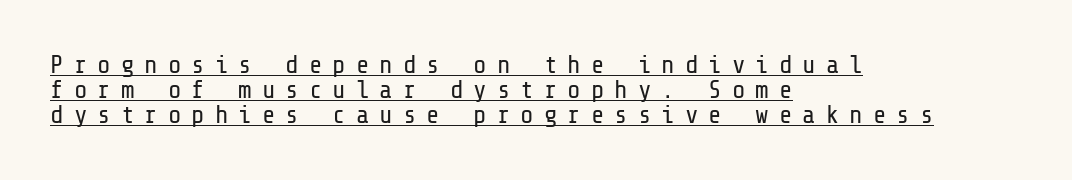
Q: Is the text bold? A: No.
Q: Is the text italic (slanted)? A: No, it is upright.
Q: Is the text underlined? A: Yes.
Q: How is the paragraph aligned? A: Left-aligned.
Q: Is the spacing between letters normal or unusually wide? A: Unusually wide.
Q: Is the spacing between lines tight, normal or loose? A: Tight.
